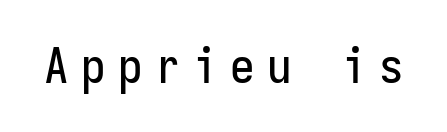
{"serif": "no", "italic": "no", "width": "condensed", "stroke_contrast": "low", "x_height": "medium", "monospaced": "yes", "underline": "no", "letter_spacing": "wide", "letter_spacing_em": 0.26, "glyph_px": 49}
